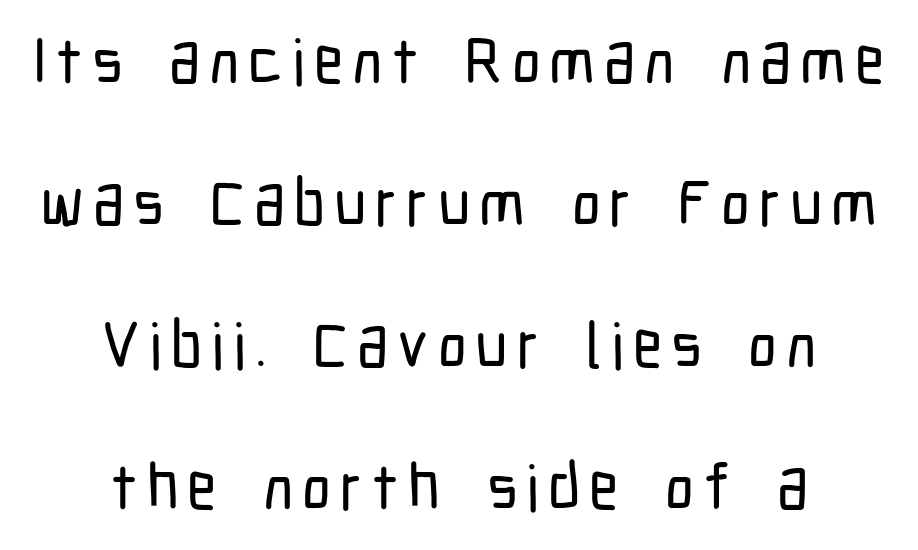
The image shows 64 px condensed sans-serif type, upright; set centered, loose line spacing (2.22x), not underlined; low stroke contrast and a medium x-height.
